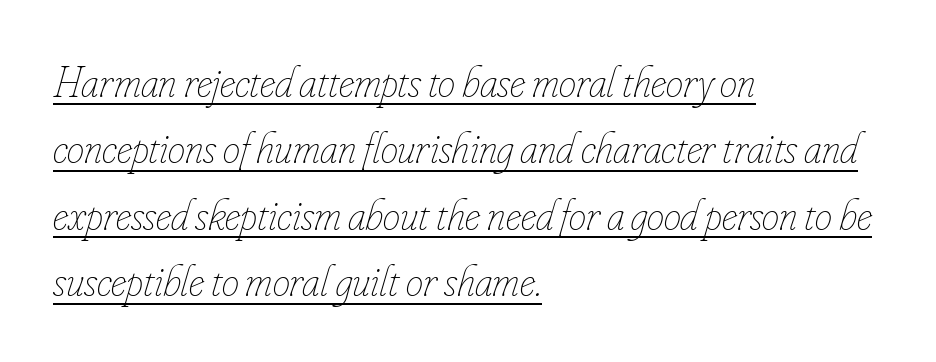
{"italic": "yes", "lean": "right", "slant_degrees": 16, "bold": "no", "weight": "thin", "width": "condensed", "stroke_contrast": "low", "x_height": "small", "monospaced": "no", "underline": "yes", "align": "left", "line_spacing": "normal", "line_spacing_ratio": 1.51, "letter_spacing": "normal", "letter_spacing_em": 0.0, "glyph_px": 44}
